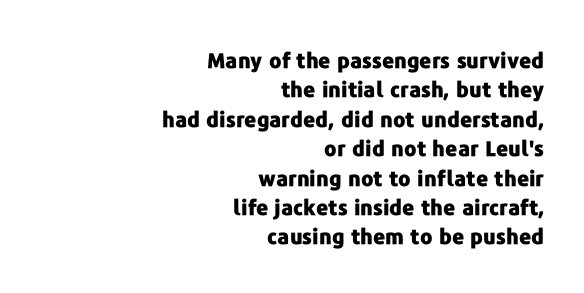
The image shows 21 px bold type, upright; set right-aligned, normal line spacing (1.4x), normal letter spacing, not underlined.
